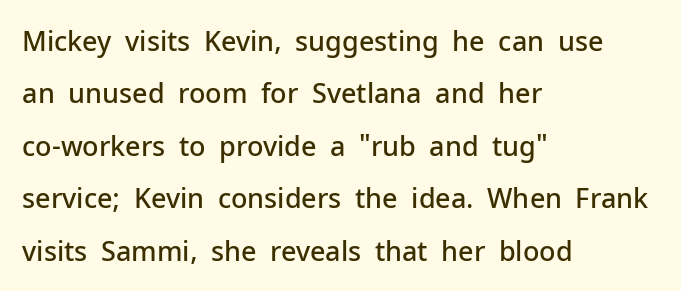
The image shows 27 px text type, upright; set left-aligned, loose line spacing (1.94x), normal letter spacing, not underlined.
